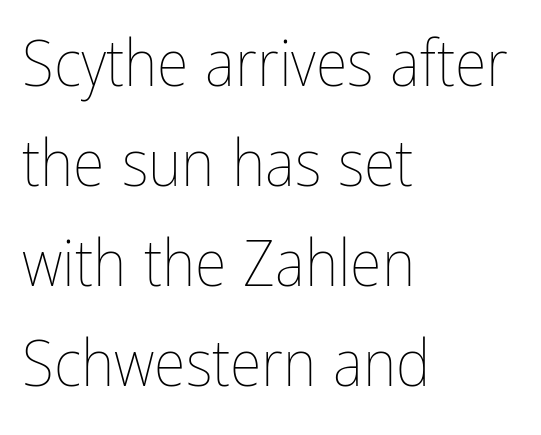
The face used here is proportionally spaced, like ordinary book or web type. Visually the block forms a straight wall on the left and a jagged coastline on the right. Whoever set this chose a conventional vertical rhythm. Caption: face not bold, strokes unweighted. Rendered with straight, roman letterforms. This rendering leaves character spacing at its baseline value.
